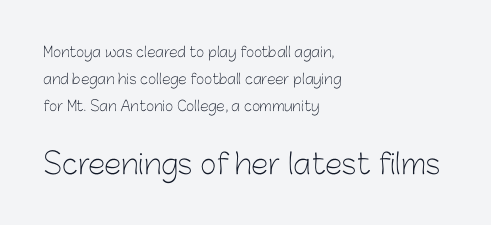
Q: Is the text bold? A: No.
Q: Is the text italic (slanted)? A: No, it is upright.
Q: Is the typeface a serif or a sans-serif typeface? A: Sans-serif.
Q: Is the text underlined? A: No.
Q: How is the paragraph aligned? A: Left-aligned.
Q: Is the spacing between letters normal or unusually wide? A: Normal.
Q: Is the spacing between lines tight, normal or loose? A: Loose.
Q: Which block of text is set in a larger size, the first (top) or the second (bottom)? A: The second (bottom) one.
Q: Width (condensed, normal, or wide)? A: Normal.
Q: Stroke contrast? A: Low.
Q: x-height? A: Medium.
Q: Monospaced? A: No.
